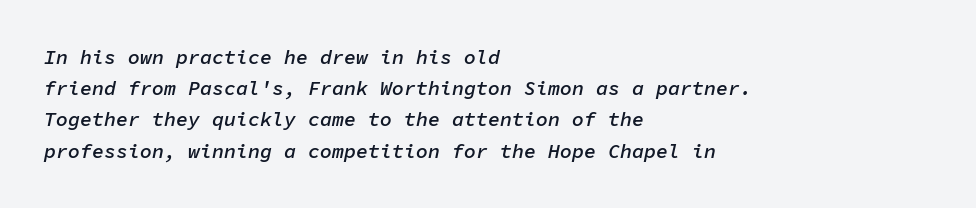
Check under the words: just untouched page. Style check: oblique. The glyphs have the mass of a demibold cut, below bold. The passage is arranged the way most books set body copy — flush left. Tracking value appears to be zero — textbook default spacing. Regular leading.
